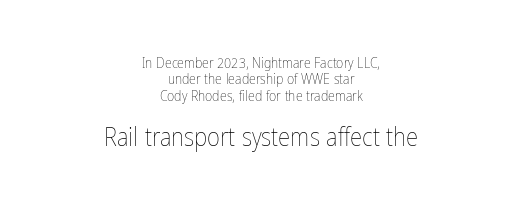
{"italic": "no", "bold": "no", "underline": "no", "align": "center", "line_spacing_ratio": 1.17, "letter_spacing": "normal", "letter_spacing_em": 0.0, "larger_block": "second", "size_ratio": 1.79, "glyph_px": 25}
